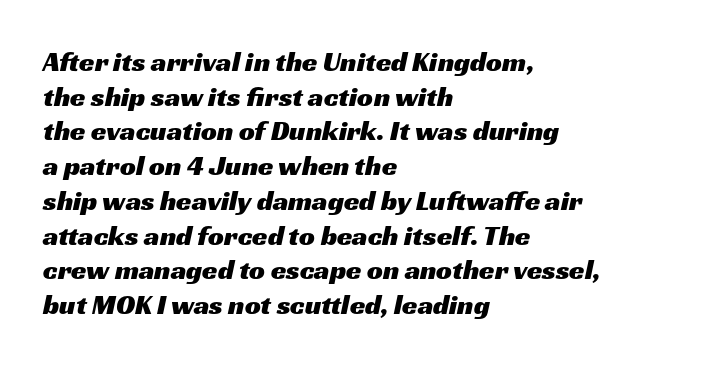
{"serif": "no", "width": "wide", "stroke_contrast": "medium", "x_height": "medium", "monospaced": "no", "underline": "no", "align": "left", "line_spacing_ratio": 1.24, "letter_spacing": "normal", "letter_spacing_em": 0.0, "glyph_px": 28}
